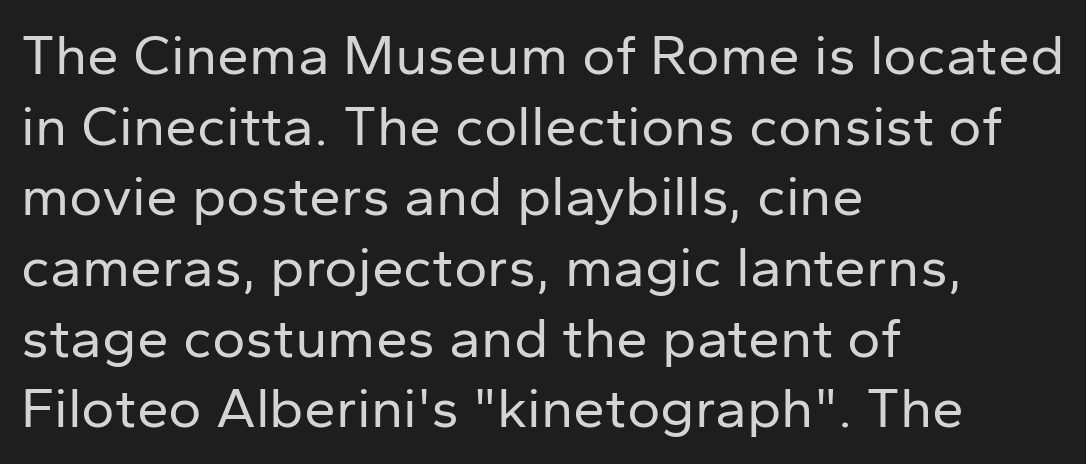
{"serif": "no", "italic": "no", "bold": "no", "weight": "regular", "width": "normal", "stroke_contrast": "low", "x_height": "medium", "monospaced": "no", "underline": "no", "align": "left", "line_spacing_ratio": 1.24, "letter_spacing": "normal", "letter_spacing_em": 0.0, "glyph_px": 57}
